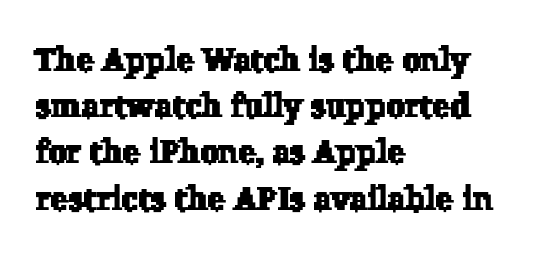
Think of a printed novel: that variable character pitch is what you see here. Does the copy run flush right? No — it runs flush left. No extra tracking has been applied to these lines. Type without underlining. Is this a sans? No — the strokes have serifs.
